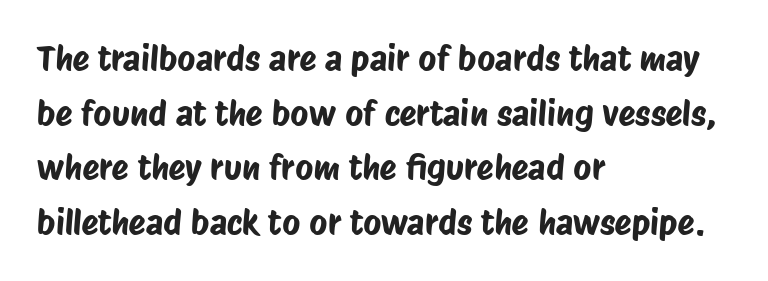
Q: Is the typeface a serif or a sans-serif typeface? A: Sans-serif.
Q: Is the text underlined? A: No.
Q: How is the paragraph aligned? A: Left-aligned.
Q: Is the spacing between letters normal or unusually wide? A: Normal.
Q: Is the spacing between lines tight, normal or loose? A: Normal.
Q: Width (condensed, normal, or wide)? A: Condensed.
Q: Stroke contrast? A: Low.
Q: x-height? A: Large.
Q: Monospaced? A: No.
